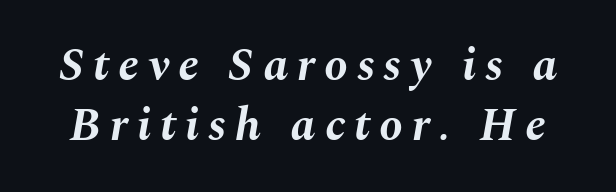
Do the characters align in a grid? No, the font is proportional. Students, observe: this is what conventionally led text looks like. The axis of the letterforms is tilted away from vertical. The rendering uses a bold face; every stroke is thick and dark. Words float on clear page, feet unadorned.
